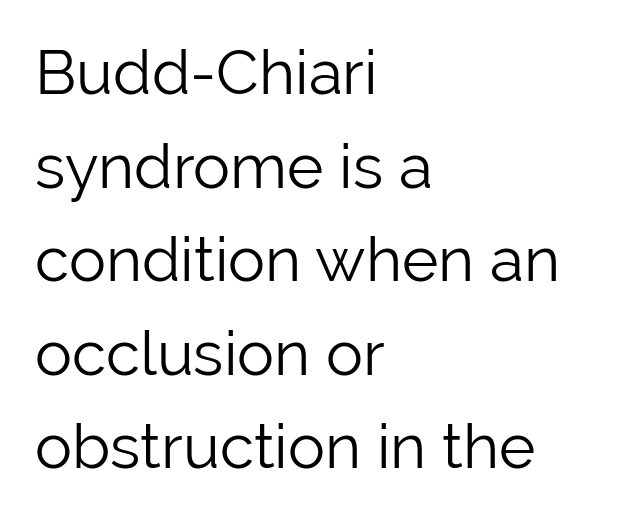
The image shows 62 px light sans-serif type, upright; set left-aligned, normal line spacing (1.51x), normal letter spacing, not underlined; low stroke contrast and a medium x-height.
